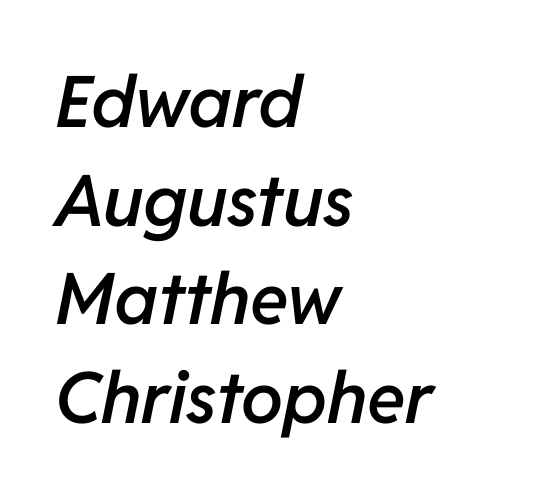
Q: Is the text bold? A: Semi-bold.
Q: Is the text italic (slanted)? A: Yes, it leans right by about 11 degrees.
Q: Is the text underlined? A: No.
Q: How is the paragraph aligned? A: Left-aligned.
Q: Is the spacing between letters normal or unusually wide? A: Normal.
Q: Is the spacing between lines tight, normal or loose? A: Normal.
Q: Width (condensed, normal, or wide)? A: Normal.
Q: Stroke contrast? A: Low.
Q: x-height? A: Medium.
Q: Monospaced? A: No.
